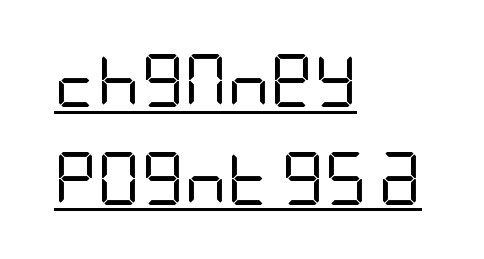
Q: Is the text bold? A: No.
Q: Is the text italic (slanted)? A: No, it is upright.
Q: Is the typeface a serif or a sans-serif typeface? A: Sans-serif.
Q: Is the text underlined? A: Yes.
Q: How is the paragraph aligned? A: Left-aligned.
Q: Is the spacing between letters normal or unusually wide? A: Normal.
Q: Width (condensed, normal, or wide)? A: Condensed.
Q: Stroke contrast? A: Low.
Q: x-height? A: Large.
